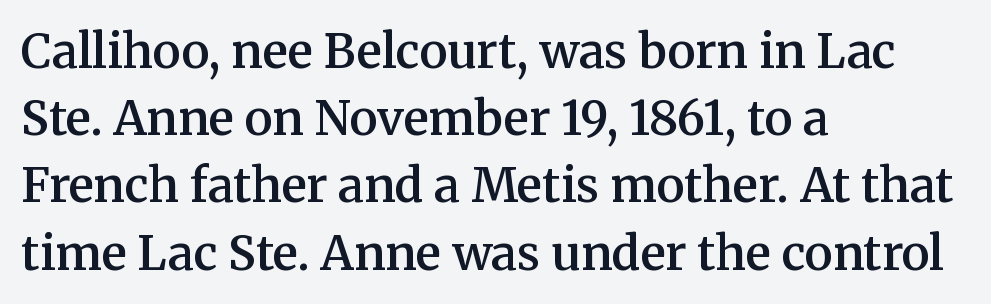
Q: Is the text bold? A: Semi-bold.
Q: Is the text italic (slanted)? A: No, it is upright.
Q: Is the typeface a serif or a sans-serif typeface? A: Serif.
Q: Is the text underlined? A: No.
Q: How is the paragraph aligned? A: Left-aligned.
Q: Is the spacing between letters normal or unusually wide? A: Normal.
Q: Is the spacing between lines tight, normal or loose? A: Normal.
Q: Width (condensed, normal, or wide)? A: Normal.
Q: Stroke contrast? A: Medium.
Q: x-height? A: Medium.
Q: Monospaced? A: No.
